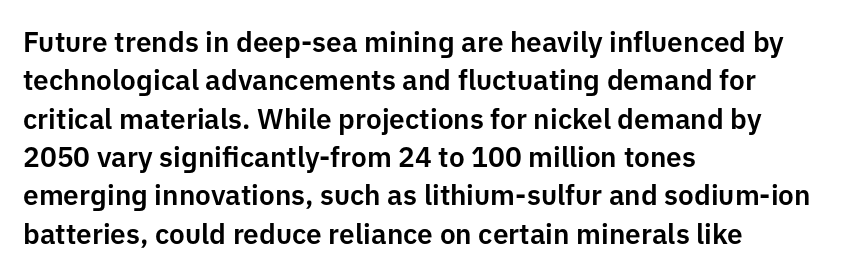
The image shows 28 px sans-serif type, upright; set left-aligned, normal line spacing (1.37x), normal letter spacing, not underlined; low stroke contrast and a medium x-height.
